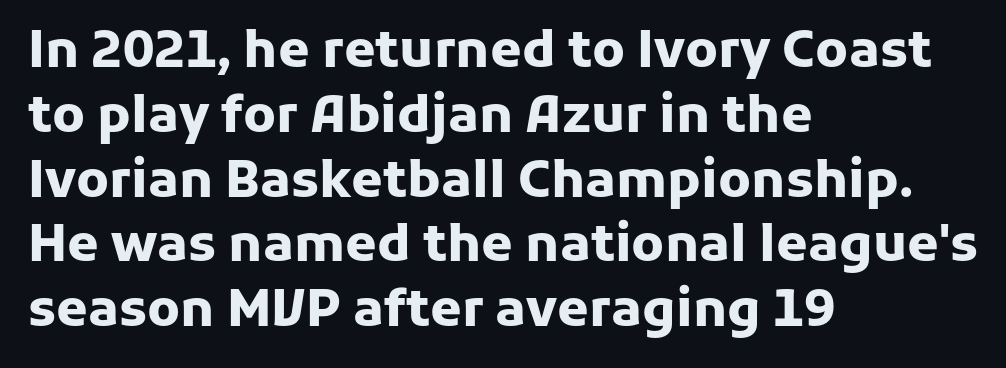
The image shows 51 px heavy sans-serif type, upright; set left-aligned, normal line spacing (1.27x), normal letter spacing, not underlined; low stroke contrast and a medium x-height.
